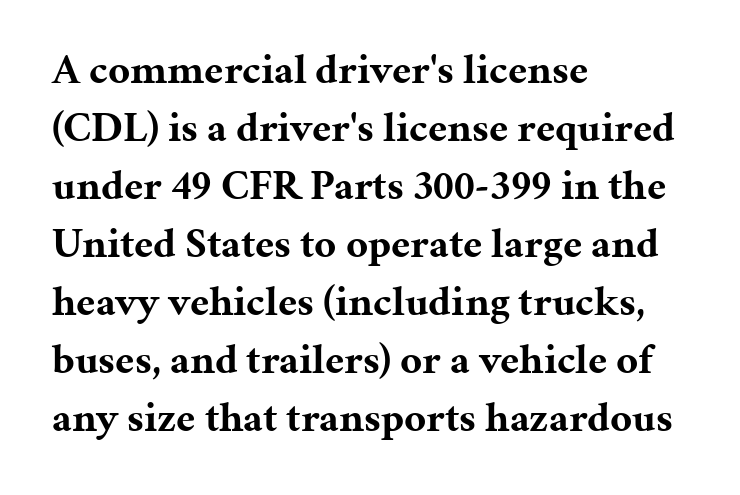
The image shows 42 px bold serif type, upright; set left-aligned, normal line spacing (1.38x), normal letter spacing, not underlined; medium stroke contrast and a medium x-height.
